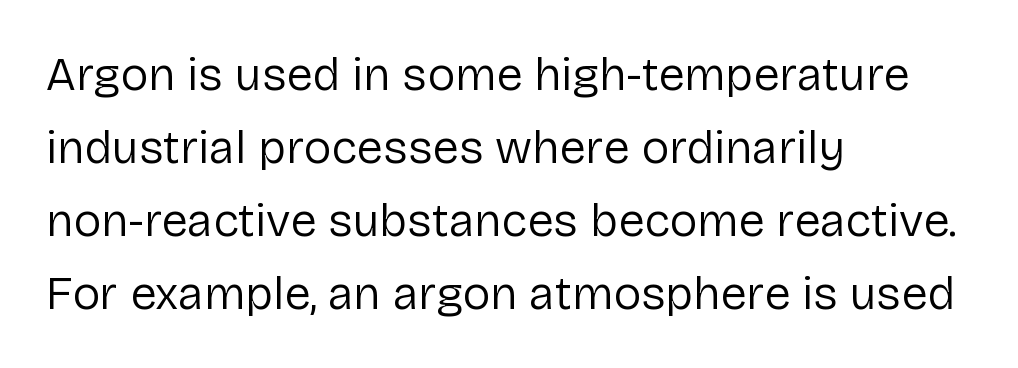
The image shows 47 px regular-weight sans-serif type, upright; set left-aligned, normal line spacing (1.55x), normal letter spacing, not underlined; low stroke contrast and a medium x-height.
